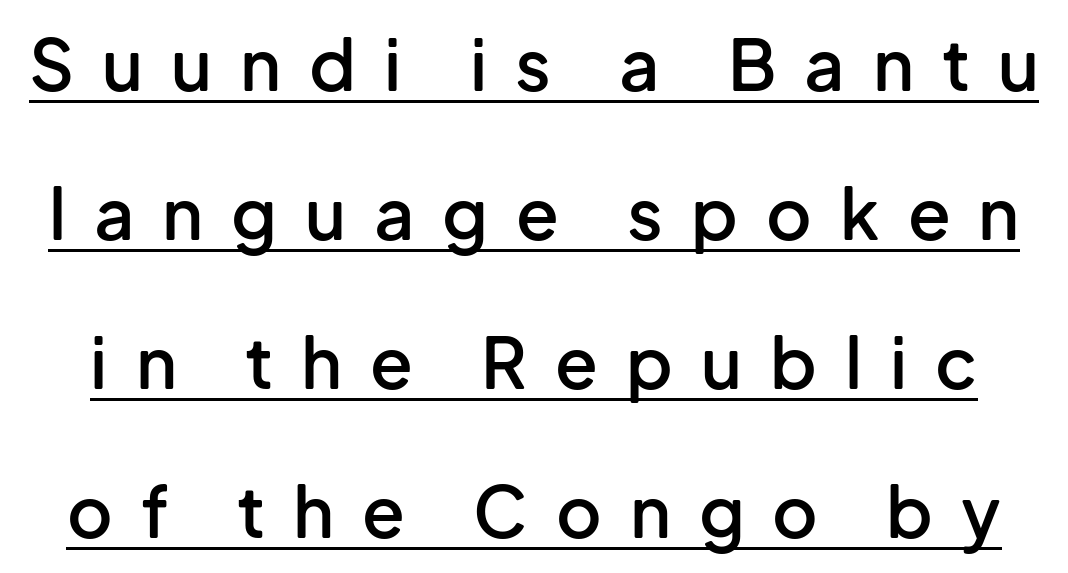
The image shows 70 px semibold sans-serif type, upright; set loose line spacing (2.13x), unusually wide letter spacing (+0.4 em), underlined; low stroke contrast and a medium x-height.
